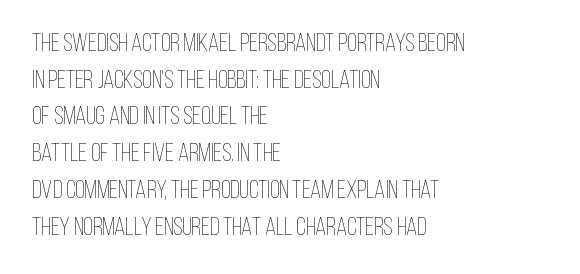
{"italic": "no", "bold": "no", "underline": "no", "align": "left", "line_spacing": "normal", "line_spacing_ratio": 1.47, "letter_spacing": "normal", "letter_spacing_em": 0.0, "glyph_px": 25}
